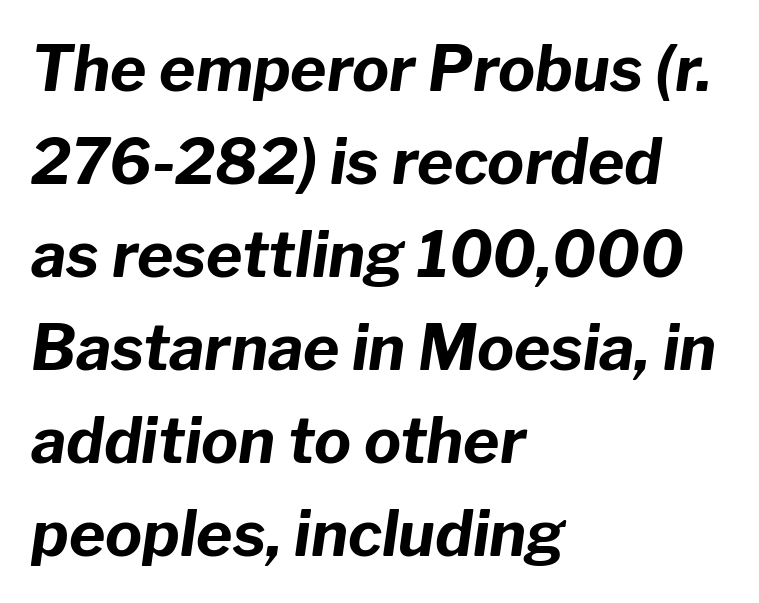
The image shows 62 px bold type, italic (leaning right); set left-aligned, normal line spacing (1.5x), normal letter spacing, not underlined; low stroke contrast and a medium x-height.
